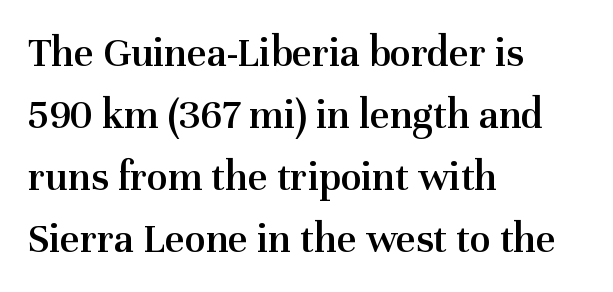
Q: Is the text bold? A: Semi-bold.
Q: Is the text italic (slanted)? A: No, it is upright.
Q: Is the typeface a serif or a sans-serif typeface? A: Serif.
Q: Is the text underlined? A: No.
Q: How is the paragraph aligned? A: Left-aligned.
Q: Is the spacing between letters normal or unusually wide? A: Normal.
Q: Is the spacing between lines tight, normal or loose? A: Normal.
Q: Width (condensed, normal, or wide)? A: Normal.
Q: Stroke contrast? A: Medium.
Q: x-height? A: Medium.
Q: Monospaced? A: No.
